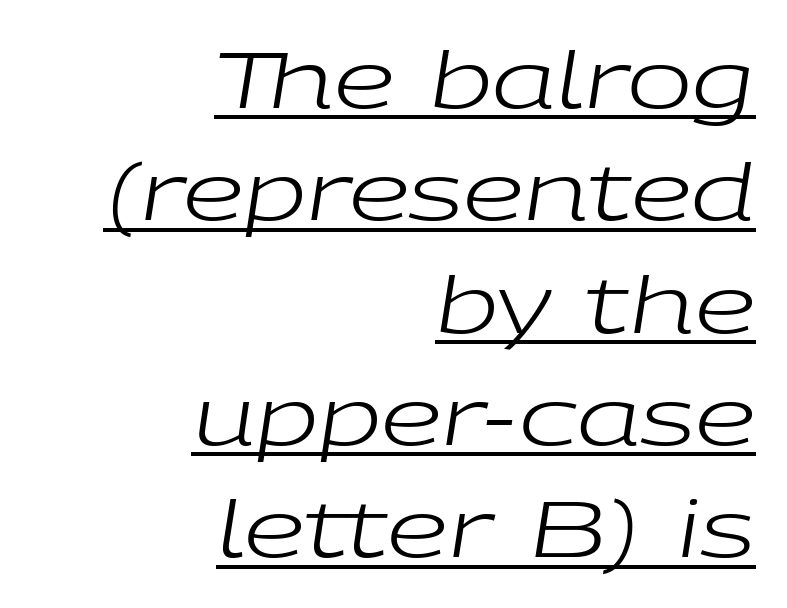
The image shows 78 px regular-weight, wide type, italic (leaning right); set right-aligned, normal line spacing (1.44x), normal letter spacing, underlined; low stroke contrast and a medium x-height.
